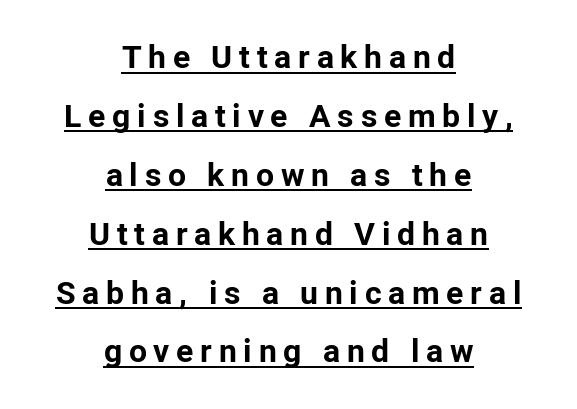
Q: Is the text bold? A: Yes.
Q: Is the text italic (slanted)? A: No, it is upright.
Q: Is the typeface a serif or a sans-serif typeface? A: Sans-serif.
Q: Is the text underlined? A: Yes.
Q: How is the paragraph aligned? A: Centered.
Q: Is the spacing between letters normal or unusually wide? A: Unusually wide.
Q: Width (condensed, normal, or wide)? A: Normal.
Q: Stroke contrast? A: Low.
Q: x-height? A: Medium.
Q: Monospaced? A: No.
